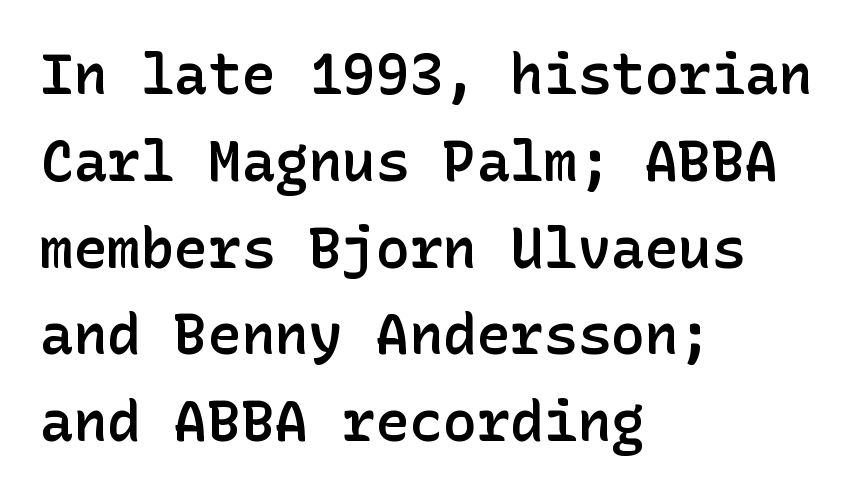
Q: Is the text bold? A: Semi-bold.
Q: Is the text italic (slanted)? A: No, it is upright.
Q: Is the typeface a serif or a sans-serif typeface? A: Sans-serif.
Q: Is the text underlined? A: No.
Q: How is the paragraph aligned? A: Left-aligned.
Q: Is the spacing between letters normal or unusually wide? A: Normal.
Q: Is the spacing between lines tight, normal or loose? A: Normal.
Q: Width (condensed, normal, or wide)? A: Normal.
Q: Stroke contrast? A: Low.
Q: x-height? A: Medium.
